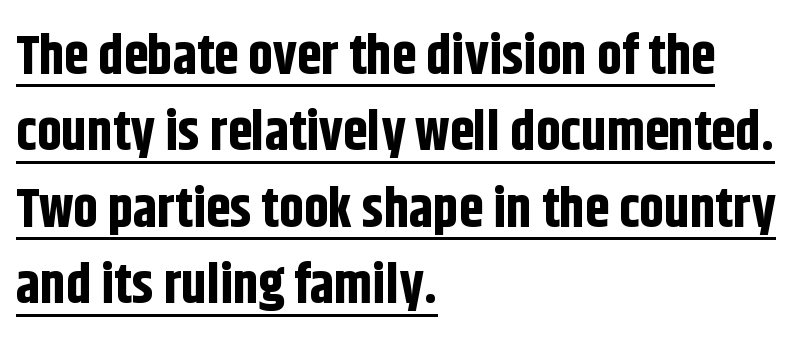
{"serif": "no", "italic": "no", "bold": "yes", "weight": "bold", "width": "condensed", "stroke_contrast": "low", "x_height": "large", "monospaced": "no", "underline": "yes", "align": "left", "line_spacing": "normal", "line_spacing_ratio": 1.39, "letter_spacing": "normal", "letter_spacing_em": 0.0, "glyph_px": 55}
